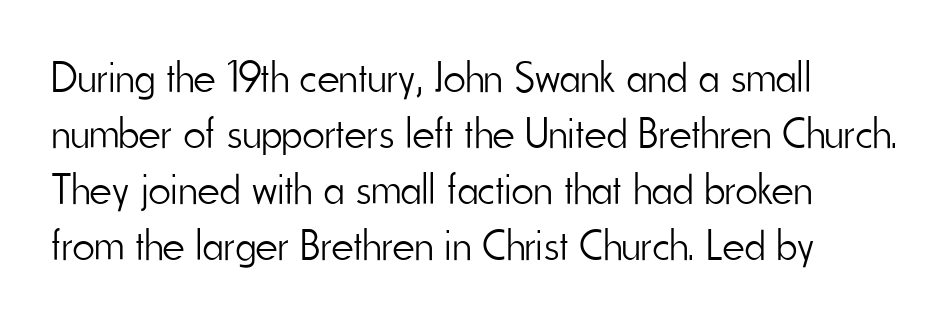
{"serif": "no", "italic": "no", "bold": "no", "weight": "light", "width": "condensed", "stroke_contrast": "low", "x_height": "small", "monospaced": "no", "underline": "no", "align": "left", "line_spacing": "normal", "line_spacing_ratio": 1.3, "letter_spacing": "normal", "letter_spacing_em": 0.0, "glyph_px": 43}
